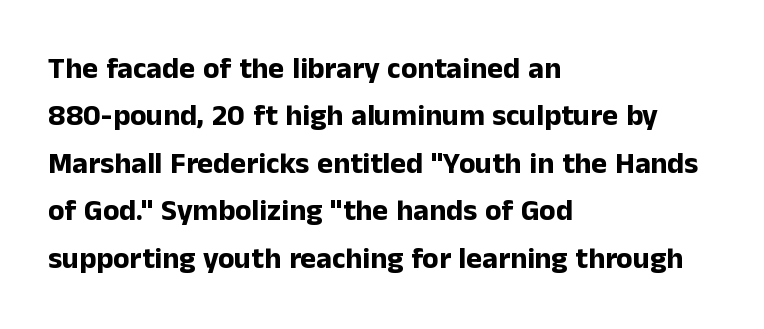
{"serif": "no", "italic": "no", "bold": "yes", "weight": "bold", "width": "normal", "stroke_contrast": "low", "x_height": "medium", "monospaced": "no", "underline": "no", "align": "left", "line_spacing": "normal", "line_spacing_ratio": 1.58, "letter_spacing": "normal", "letter_spacing_em": 0.0, "glyph_px": 30}
